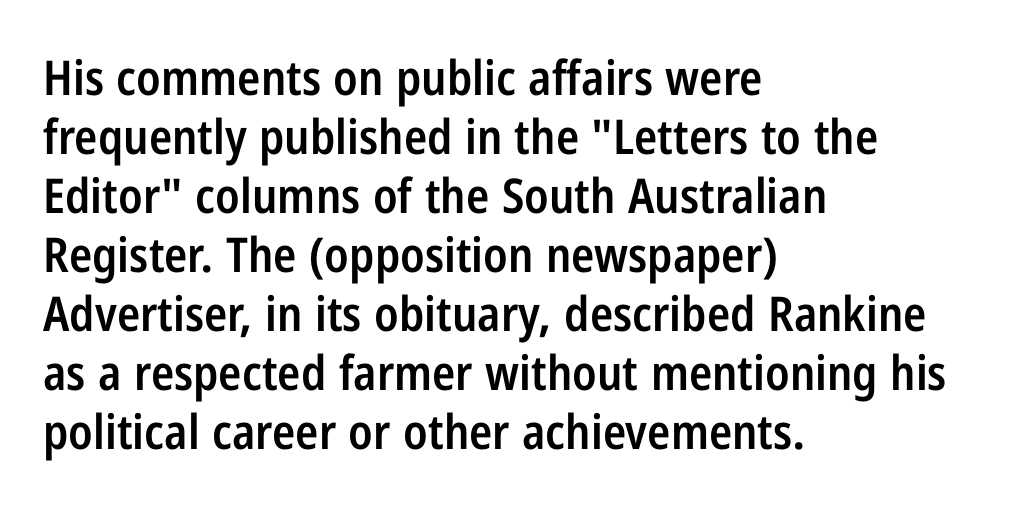
The image shows 48 px semibold, condensed sans-serif type, upright; set left-aligned, line spacing 1.23x, normal letter spacing, not underlined; low stroke contrast and a medium x-height.
